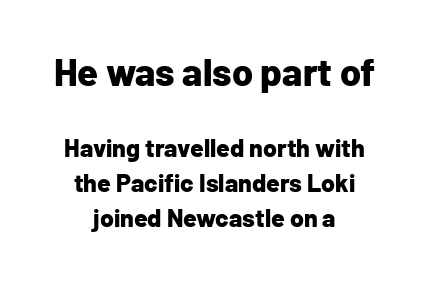
Q: Is the text bold? A: Yes.
Q: Is the text italic (slanted)? A: No, it is upright.
Q: Is the typeface a serif or a sans-serif typeface? A: Sans-serif.
Q: Is the text underlined? A: No.
Q: How is the paragraph aligned? A: Centered.
Q: Is the spacing between letters normal or unusually wide? A: Normal.
Q: Is the spacing between lines tight, normal or loose? A: Normal.
Q: Which block of text is set in a larger size, the first (top) or the second (bottom)? A: The first (top) one.
Q: Width (condensed, normal, or wide)? A: Normal.
Q: Stroke contrast? A: Low.
Q: x-height? A: Medium.
Q: Monospaced? A: No.
